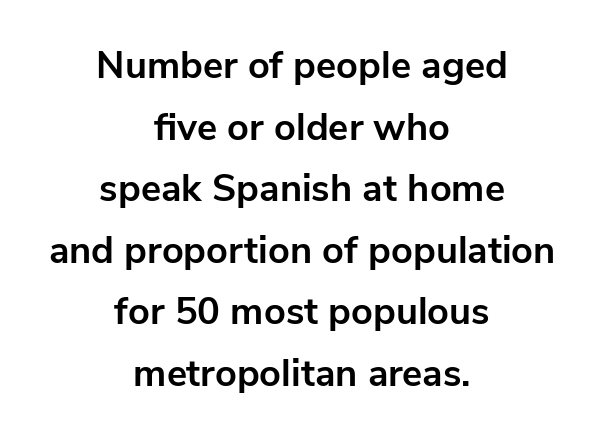
{"serif": "no", "italic": "no", "bold": "yes", "weight": "bold", "width": "normal", "stroke_contrast": "low", "x_height": "medium", "monospaced": "no", "underline": "no", "align": "center", "line_spacing": "normal", "line_spacing_ratio": 1.62, "letter_spacing": "normal", "letter_spacing_em": 0.0, "glyph_px": 38}
